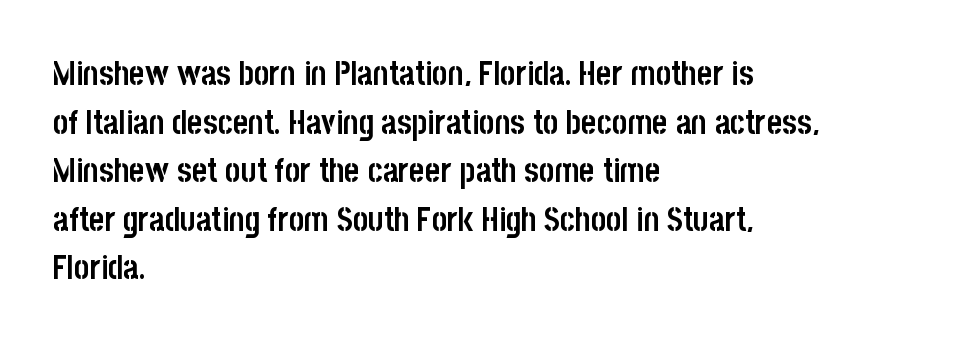
Q: Is the text bold? A: Yes.
Q: Is the text italic (slanted)? A: No, it is upright.
Q: Is the typeface a serif or a sans-serif typeface? A: Sans-serif.
Q: Is the text underlined? A: No.
Q: How is the paragraph aligned? A: Left-aligned.
Q: Is the spacing between letters normal or unusually wide? A: Normal.
Q: Is the spacing between lines tight, normal or loose? A: Normal.
Q: Width (condensed, normal, or wide)? A: Condensed.
Q: Stroke contrast? A: Low.
Q: x-height? A: Large.
Q: Monospaced? A: No.
